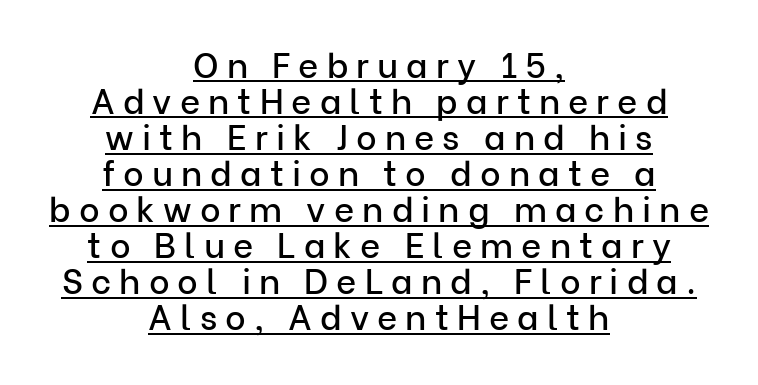
Spacing verdict: proportional, widths tailored to each character. No feet cap the strokes, marking this as sans-serif type. Compared with typical paragraphs, the rows here are closer together. A typographer would call this underscored text. Do the letters lean? They stand straight.
